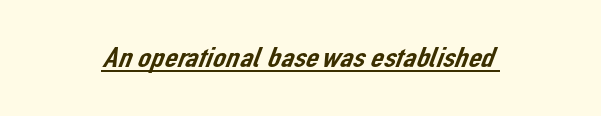
{"serif": "no", "width": "normal", "stroke_contrast": "low", "x_height": "medium", "monospaced": "no", "underline": "yes", "letter_spacing": "normal", "letter_spacing_em": 0.0, "glyph_px": 29}
